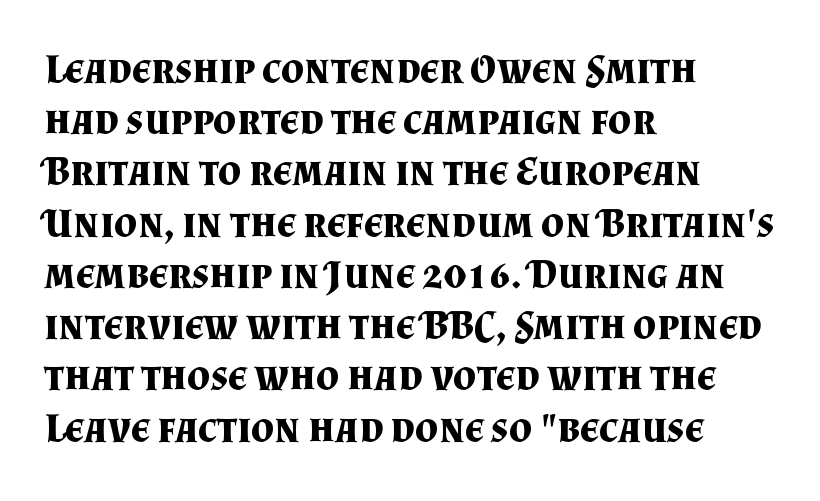
The image shows 41 px bold serif type, upright; set left-aligned, normal line spacing (1.25x), normal letter spacing, not underlined; medium stroke contrast and a small x-height.
